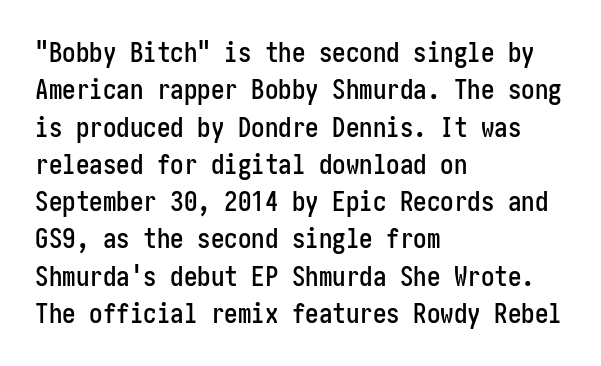
The image shows 27 px text type, upright; set left-aligned, normal line spacing (1.38x), normal letter spacing, not underlined.
